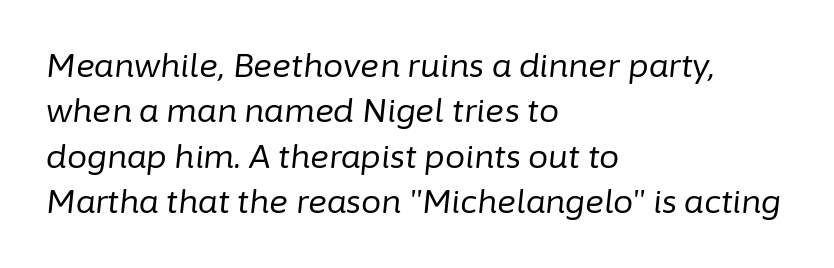
Q: Is the text bold? A: No.
Q: Is the text italic (slanted)? A: Yes, it leans right by about 6 degrees.
Q: Is the text underlined? A: No.
Q: How is the paragraph aligned? A: Left-aligned.
Q: Is the spacing between letters normal or unusually wide? A: Normal.
Q: Is the spacing between lines tight, normal or loose? A: Normal.
Q: Width (condensed, normal, or wide)? A: Normal.
Q: Stroke contrast? A: Low.
Q: x-height? A: Medium.
Q: Monospaced? A: No.
